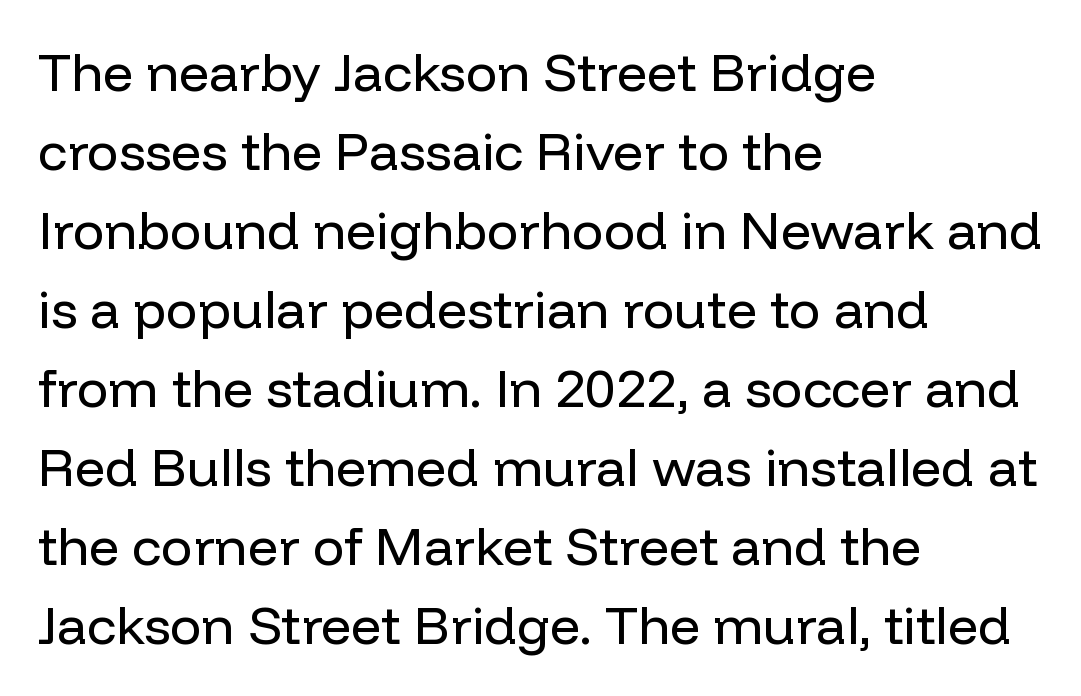
Q: Is the text bold? A: No.
Q: Is the text italic (slanted)? A: No, it is upright.
Q: Is the typeface a serif or a sans-serif typeface? A: Sans-serif.
Q: Is the text underlined? A: No.
Q: How is the paragraph aligned? A: Left-aligned.
Q: Is the spacing between letters normal or unusually wide? A: Normal.
Q: Is the spacing between lines tight, normal or loose? A: Normal.
Q: Width (condensed, normal, or wide)? A: Normal.
Q: Stroke contrast? A: Low.
Q: x-height? A: Medium.
Q: Monospaced? A: No.
